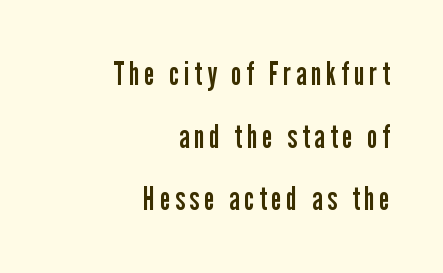
Q: Is the text bold? A: No.
Q: Is the text italic (slanted)? A: No, it is upright.
Q: Is the typeface a serif or a sans-serif typeface? A: Sans-serif.
Q: Is the text underlined? A: No.
Q: How is the paragraph aligned? A: Right-aligned.
Q: Is the spacing between lines tight, normal or loose? A: Loose.
Q: Width (condensed, normal, or wide)? A: Condensed.
Q: Stroke contrast? A: Low.
Q: x-height? A: Medium.
Q: Monospaced? A: No.
